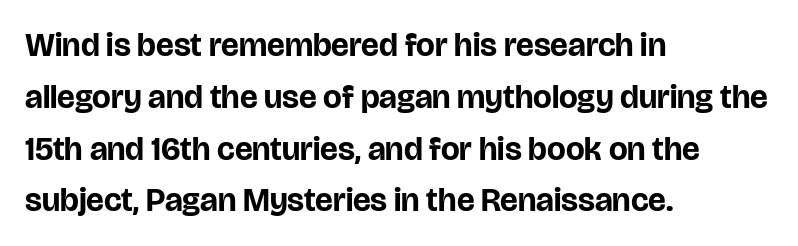
Notice how thick the strokes are: this is what a full bold looks like. Here the designer chose a conventional face with non-uniform glyph widths. The area under the type is left untouched. Glyph-to-glyph distance matches everyday printed text. Vertical spacing — default.
